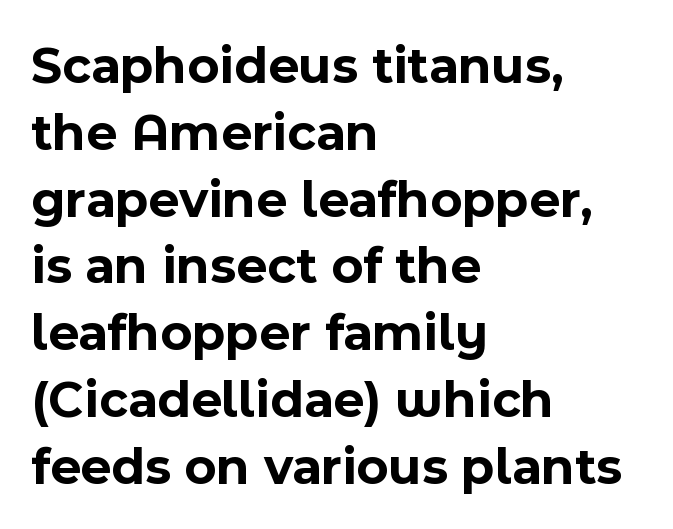
{"serif": "no", "italic": "no", "bold": "yes", "weight": "bold", "width": "normal", "x_height": "medium", "monospaced": "no", "underline": "no", "align": "left", "line_spacing": "normal", "line_spacing_ratio": 1.26, "letter_spacing": "normal", "letter_spacing_em": 0.0, "glyph_px": 53}
